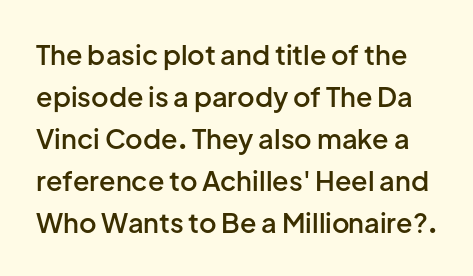
The strip under each line holds only bare page. Nothing unusual about the tracking: characters are spaced as the font intends. This is moderately heavy type, rendered in semibold. Upright lettering throughout. A normal amount of white space separates one row of letters from the next.
